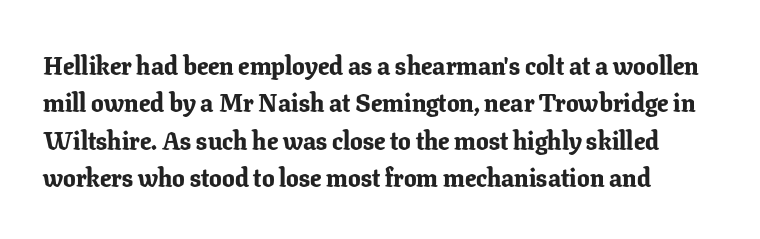
The type is set solid horizontally, with unmodified tracking. One glance says typical: line gaps are just what's usual. A typesetter would mark this as roman, not italic. Check under the words: just untouched page. Every letter is thick-stroked: bold, no question.
